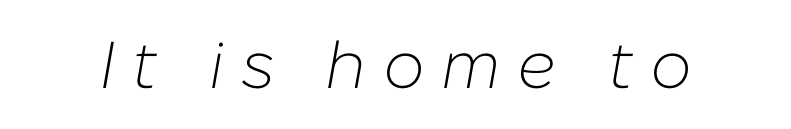
The image shows 66 px light type, italic (leaning right); set unusually wide letter spacing (+0.25 em), not underlined; low stroke contrast and a medium x-height.
